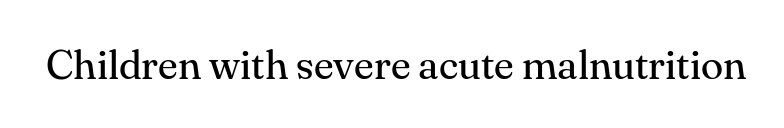
{"serif": "yes", "italic": "no", "bold": "no", "weight": "regular", "width": "normal", "stroke_contrast": "medium", "x_height": "small", "monospaced": "no", "underline": "no", "letter_spacing": "normal", "letter_spacing_em": 0.0, "glyph_px": 41}
